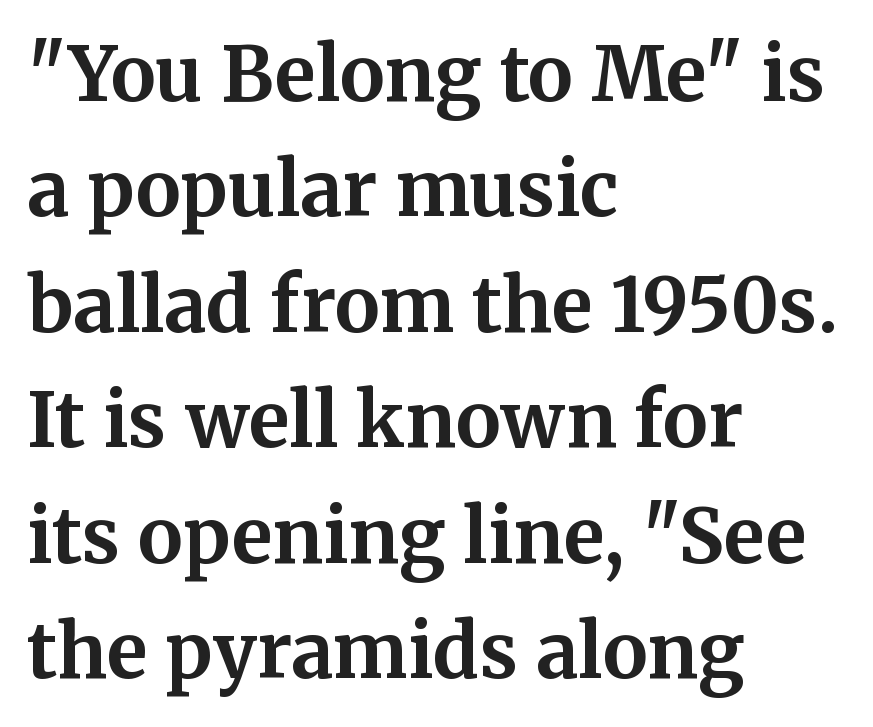
Quick note: underline off. This sample uses plain, unmodified letter spacing. Notice how descenders clear the ascenders below comfortably — that's standard leading. Pretty heavy lettering here — definitely bold. Characters remain perfectly vertical along every line.
